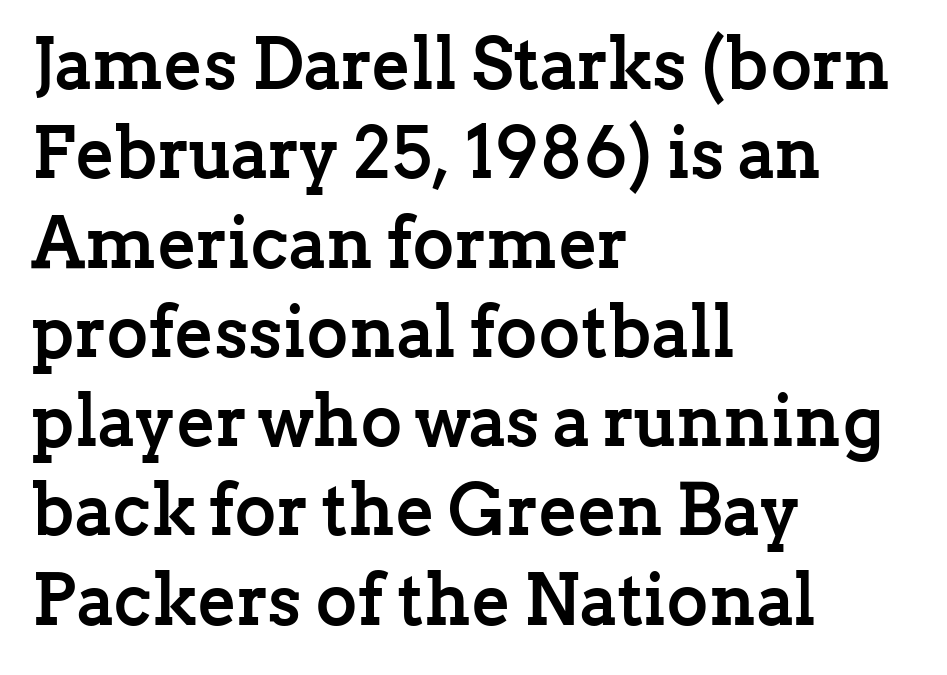
Q: Is the text bold? A: Yes.
Q: Is the text italic (slanted)? A: No, it is upright.
Q: Is the typeface a serif or a sans-serif typeface? A: Serif.
Q: Is the text underlined? A: No.
Q: How is the paragraph aligned? A: Left-aligned.
Q: Is the spacing between letters normal or unusually wide? A: Normal.
Q: Width (condensed, normal, or wide)? A: Normal.
Q: Stroke contrast? A: Low.
Q: x-height? A: Medium.
Q: Monospaced? A: No.
